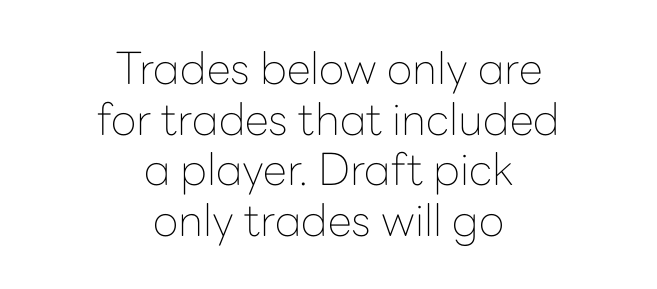
Q: Is the text bold? A: No.
Q: Is the text italic (slanted)? A: No, it is upright.
Q: Is the typeface a serif or a sans-serif typeface? A: Sans-serif.
Q: Is the text underlined? A: No.
Q: How is the paragraph aligned? A: Centered.
Q: Is the spacing between letters normal or unusually wide? A: Normal.
Q: Is the spacing between lines tight, normal or loose? A: Tight.
Q: Width (condensed, normal, or wide)? A: Normal.
Q: Stroke contrast? A: Low.
Q: x-height? A: Medium.
Q: Monospaced? A: No.
